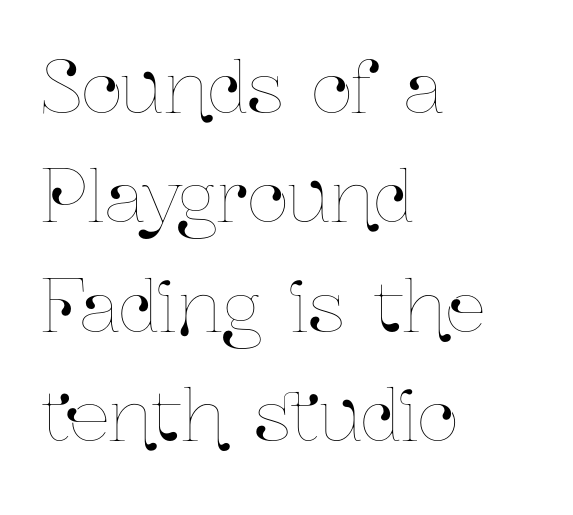
Q: Is the text italic (slanted)? A: No, it is upright.
Q: Is the text underlined? A: No.
Q: How is the paragraph aligned? A: Left-aligned.
Q: Is the spacing between letters normal or unusually wide? A: Normal.
Q: Is the spacing between lines tight, normal or loose? A: Normal.
Q: Width (condensed, normal, or wide)? A: Condensed.
Q: Stroke contrast? A: Low.
Q: x-height? A: Medium.
Q: Monospaced? A: No.
